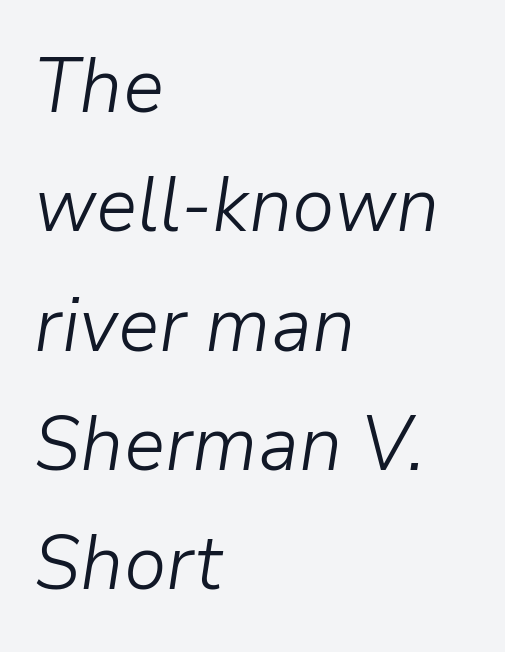
Q: Is the text bold? A: No.
Q: Is the text italic (slanted)? A: Yes, it leans right by about 9 degrees.
Q: Is the text underlined? A: No.
Q: How is the paragraph aligned? A: Left-aligned.
Q: Is the spacing between letters normal or unusually wide? A: Normal.
Q: Is the spacing between lines tight, normal or loose? A: Normal.
Q: Width (condensed, normal, or wide)? A: Normal.
Q: Stroke contrast? A: Low.
Q: x-height? A: Medium.
Q: Monospaced? A: No.
